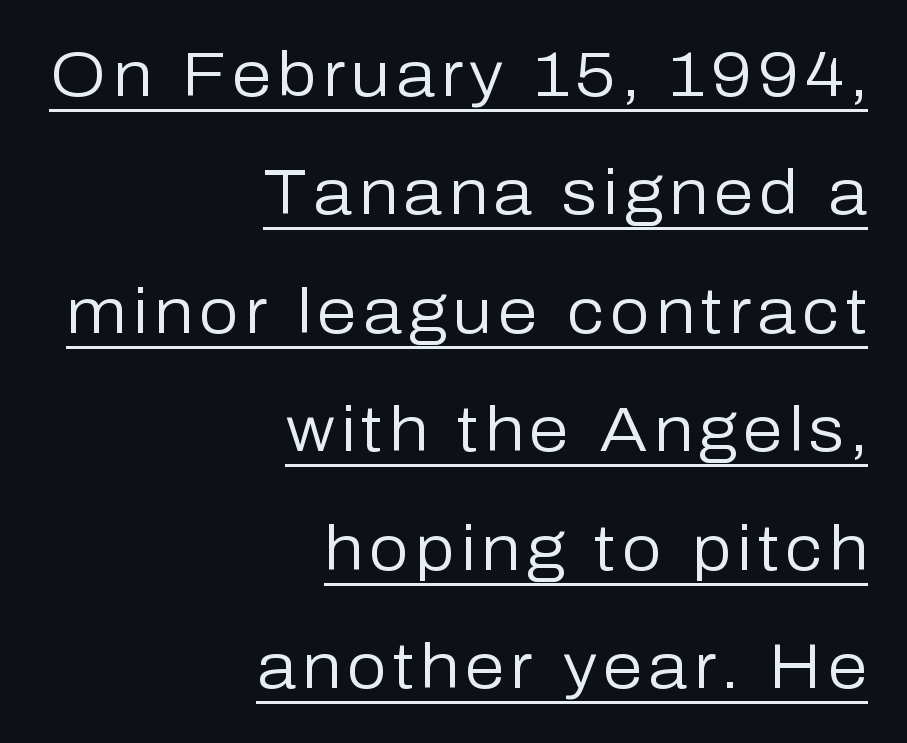
{"serif": "no", "italic": "no", "bold": "no", "weight": "regular", "width": "normal", "stroke_contrast": "low", "x_height": "medium", "monospaced": "no", "underline": "yes", "align": "right", "line_spacing_ratio": 1.88, "glyph_px": 63}
